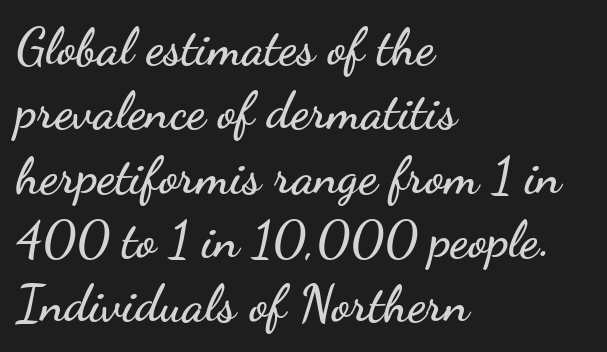
Whoever set this chose a conventional vertical rhythm. The words here are not underlined. The face used here is proportionally spaced, like ordinary book or web type. A classic flush-left, rag-right setting is used for this passage.
